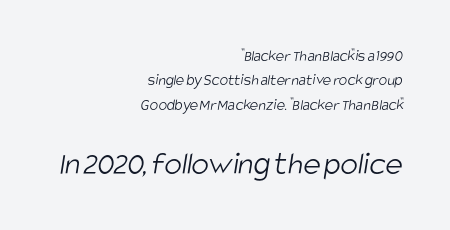
{"serif": "no", "bold": "no", "weight": "light", "width": "condensed", "stroke_contrast": "low", "x_height": "large", "monospaced": "no", "underline": "no", "align": "right", "line_spacing": "normal", "line_spacing_ratio": 1.52, "letter_spacing": "normal", "letter_spacing_em": 0.0, "larger_block": "second", "size_ratio": 2.06, "glyph_px": 33}
